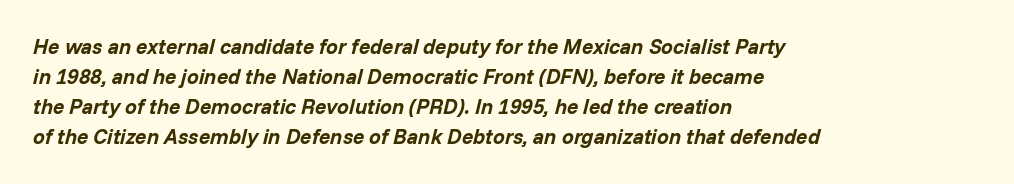
Honestly, the letter spacing is just normal — you wouldn't notice it. The space directly below the letters is spotless. The space between consecutive lines is moderate. Pretty heavy lettering here — definitely bold.
